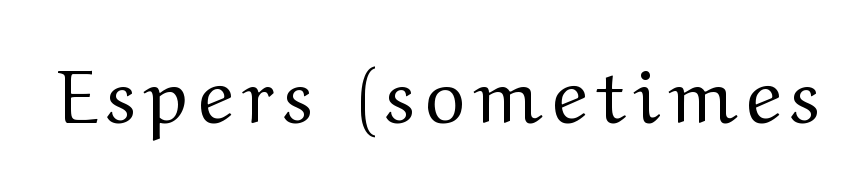
Q: Is the text bold? A: No.
Q: Is the text italic (slanted)? A: No, it is upright.
Q: Is the typeface a serif or a sans-serif typeface? A: Serif.
Q: Is the text underlined? A: No.
Q: Width (condensed, normal, or wide)? A: Wide.
Q: Stroke contrast? A: Medium.
Q: x-height? A: Medium.
Q: Monospaced? A: No.
